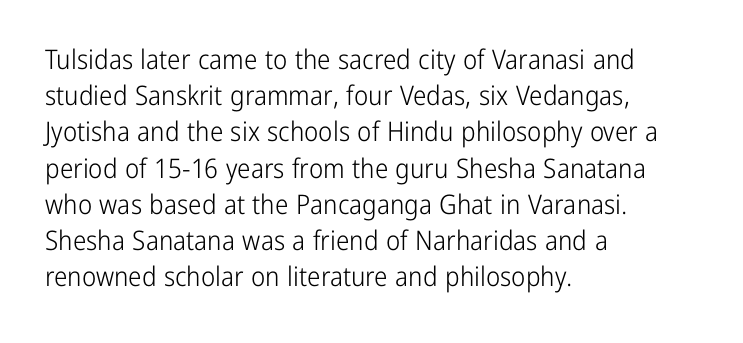
The strokes carry an ordinary text weight at most. Teacher's note: observe the even left margin — that is flush-left alignment. The lines sit at an ordinary, default distance from one another. Does extra space separate the letters? No, they use regular spacing. Posture: vertical. The specimen omits any rule beneath the text block's lines.
